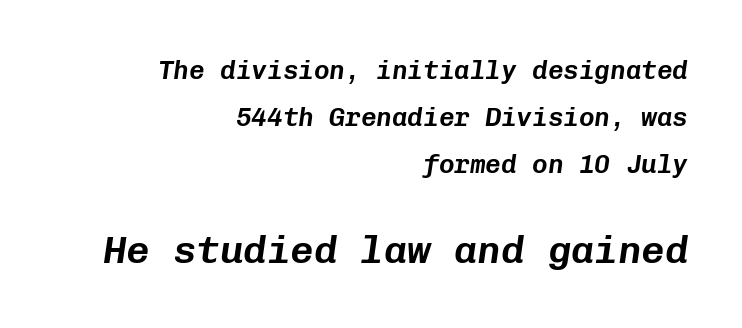
Q: Is the text italic (slanted)? A: Yes, it leans right by about 8 degrees.
Q: Is the text underlined? A: No.
Q: How is the paragraph aligned? A: Right-aligned.
Q: Is the spacing between letters normal or unusually wide? A: Normal.
Q: Which block of text is set in a larger size, the first (top) or the second (bottom)? A: The second (bottom) one.
Q: Width (condensed, normal, or wide)? A: Normal.
Q: Stroke contrast? A: Low.
Q: x-height? A: Medium.
Q: Monospaced? A: Yes.
